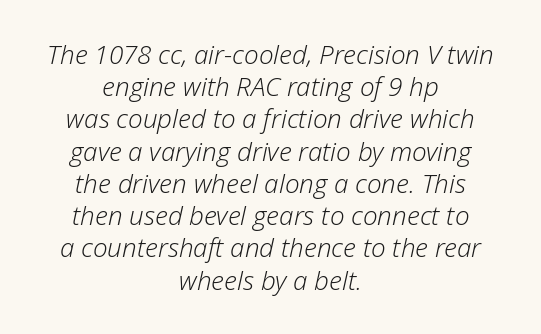
Q: Is the text bold? A: No.
Q: Is the text italic (slanted)? A: Yes, it leans right by about 12 degrees.
Q: Is the text underlined? A: No.
Q: How is the paragraph aligned? A: Centered.
Q: Is the spacing between letters normal or unusually wide? A: Normal.
